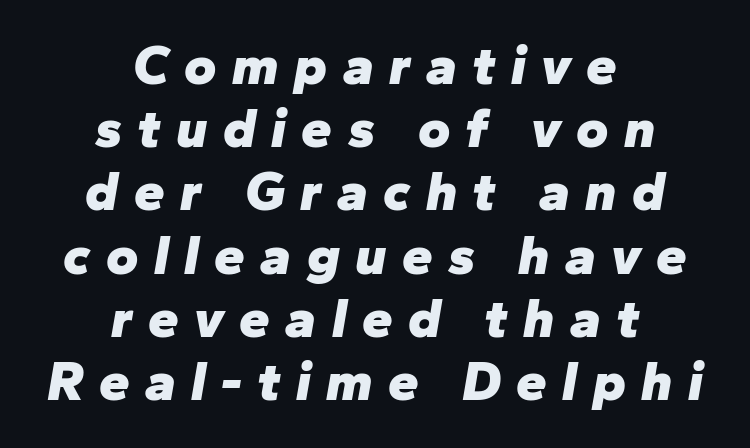
The image shows 55 px heavy type, italic (leaning right); set centered, tight line spacing (1.15x), unusually wide letter spacing (+0.28 em), not underlined; low stroke contrast and a medium x-height.
